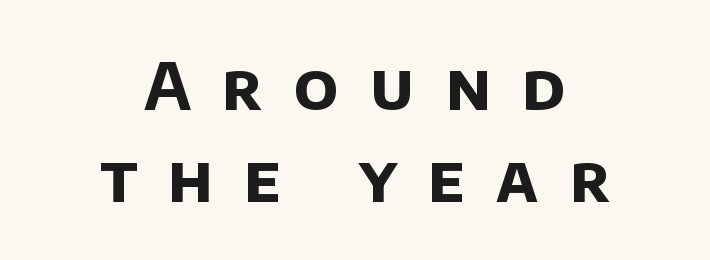
Q: Is the text bold? A: Yes.
Q: Is the typeface a serif or a sans-serif typeface? A: Sans-serif.
Q: Is the text underlined? A: No.
Q: How is the paragraph aligned? A: Centered.
Q: Is the spacing between letters normal or unusually wide? A: Unusually wide.
Q: Is the spacing between lines tight, normal or loose? A: Normal.
Q: Width (condensed, normal, or wide)? A: Normal.
Q: Stroke contrast? A: Low.
Q: x-height? A: Large.
Q: Monospaced? A: No.
